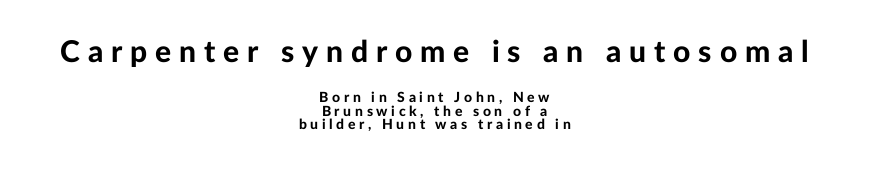
{"serif": "no", "italic": "no", "bold": "yes", "weight": "bold", "width": "normal", "stroke_contrast": "low", "x_height": "medium", "monospaced": "no", "underline": "no", "align": "center", "line_spacing": "tight", "line_spacing_ratio": 0.97, "letter_spacing": "wide", "letter_spacing_em": 0.26, "larger_block": "first", "size_ratio": 2.14, "glyph_px": 30}
